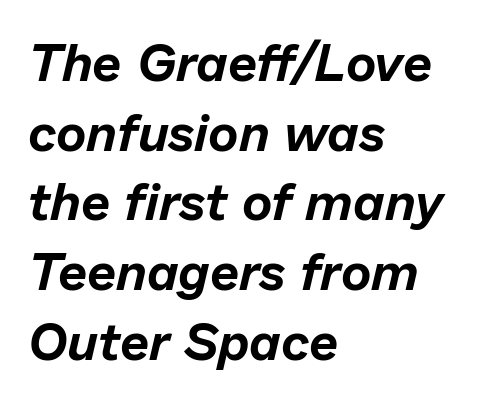
Q: Is the text italic (slanted)? A: Yes, it leans right by about 13 degrees.
Q: Is the text underlined? A: No.
Q: How is the paragraph aligned? A: Left-aligned.
Q: Is the spacing between letters normal or unusually wide? A: Normal.
Q: Is the spacing between lines tight, normal or loose? A: Normal.
Q: Width (condensed, normal, or wide)? A: Normal.
Q: Stroke contrast? A: Low.
Q: x-height? A: Medium.
Q: Monospaced? A: No.
